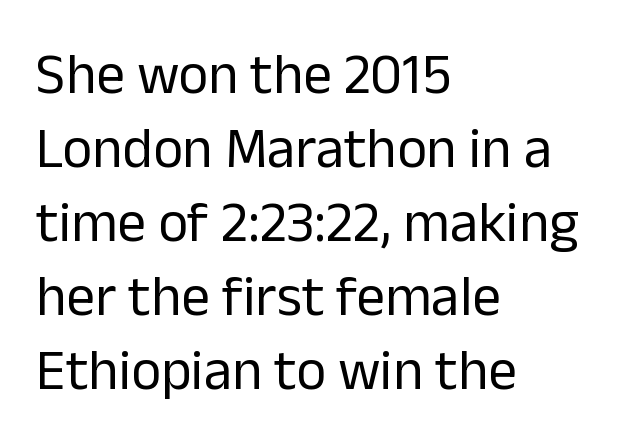
{"serif": "no", "italic": "no", "bold": "no", "weight": "regular", "width": "normal", "stroke_contrast": "low", "x_height": "medium", "monospaced": "no", "underline": "no", "align": "left", "line_spacing": "normal", "line_spacing_ratio": 1.3, "letter_spacing": "normal", "letter_spacing_em": 0.0, "glyph_px": 57}
